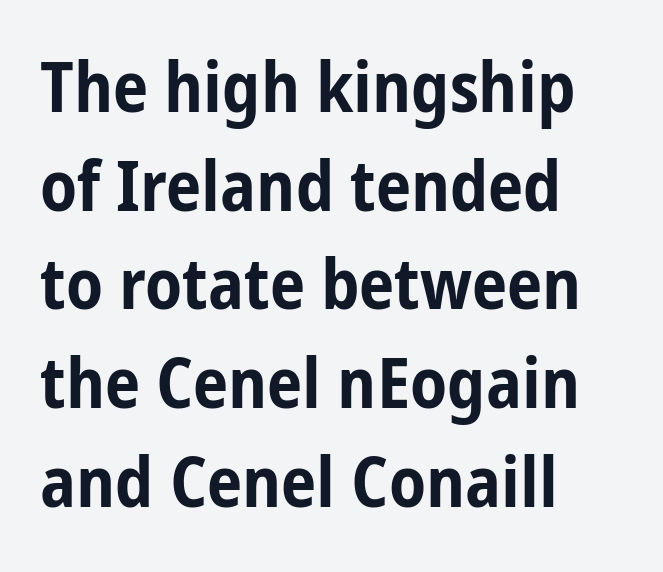
{"serif": "no", "italic": "no", "bold": "yes", "weight": "bold", "width": "condensed", "stroke_contrast": "low", "x_height": "medium", "monospaced": "no", "underline": "no", "align": "left", "line_spacing": "normal", "line_spacing_ratio": 1.39, "letter_spacing": "normal", "letter_spacing_em": 0.0, "glyph_px": 71}
